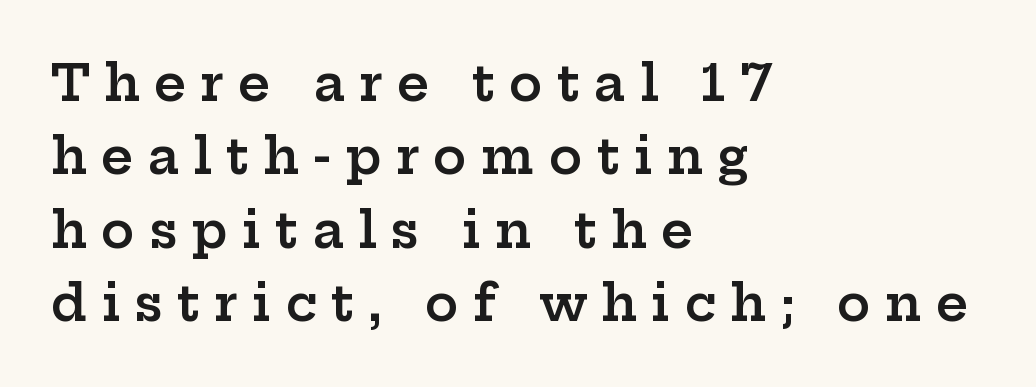
The font is running at a semibold setting, under full bold. This sample keeps an unexceptional amount of space between lines. In terms of letterspacing, this is a distinctly airy, spread setting. Do the characters align in a grid? No, the font is proportional. In CSS terms this would be text-align: left.
